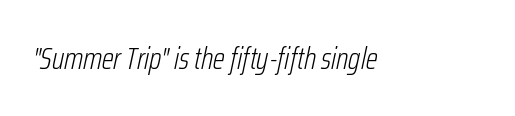
The image shows 31 px light, condensed type, italic (leaning right); set normal letter spacing, not underlined; low stroke contrast and a medium x-height.
